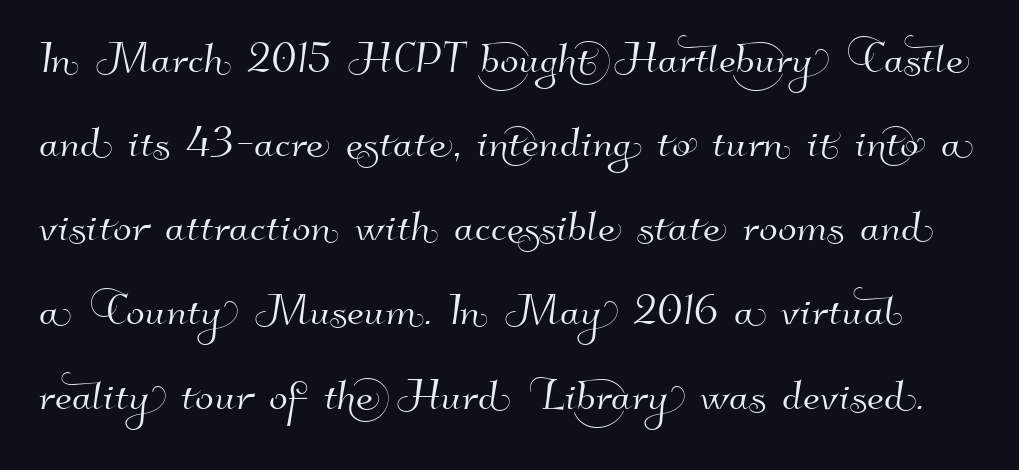
{"serif": "no", "width": "normal", "stroke_contrast": "high", "x_height": "small", "monospaced": "no", "underline": "no", "line_spacing": "normal", "line_spacing_ratio": 1.53, "letter_spacing": "normal", "letter_spacing_em": 0.0, "glyph_px": 55}
